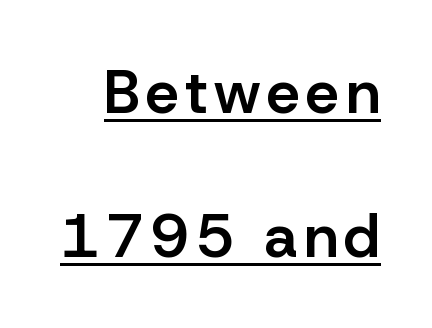
The image shows 60 px semibold sans-serif type, upright; set loose line spacing (2.4x), underlined; low stroke contrast and a medium x-height.
